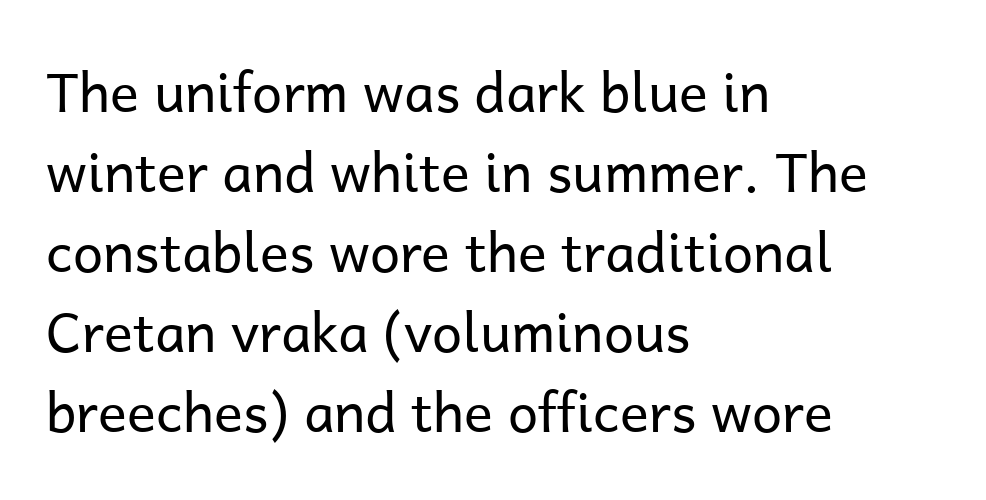
Q: Is the text bold? A: No.
Q: Is the text italic (slanted)? A: No, it is upright.
Q: Is the typeface a serif or a sans-serif typeface? A: Sans-serif.
Q: Is the text underlined? A: No.
Q: How is the paragraph aligned? A: Left-aligned.
Q: Is the spacing between letters normal or unusually wide? A: Normal.
Q: Is the spacing between lines tight, normal or loose? A: Normal.
Q: Width (condensed, normal, or wide)? A: Normal.
Q: Stroke contrast? A: Low.
Q: x-height? A: Medium.
Q: Monospaced? A: No.
